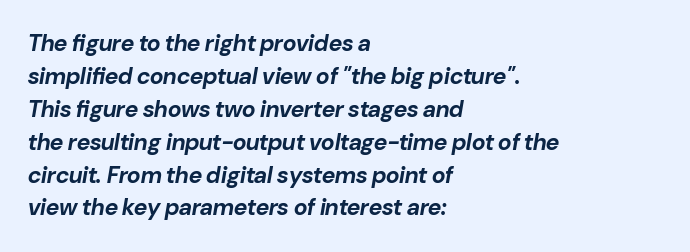
The strokes are fattened all the way to bold. Quick note: interline space is typical. A typesetter would mark this as italic. This rendering leaves character spacing at its baseline value. Horizontal alignment here is leftward, the default for most running prose. Check the space under the baseline: it is left empty.
